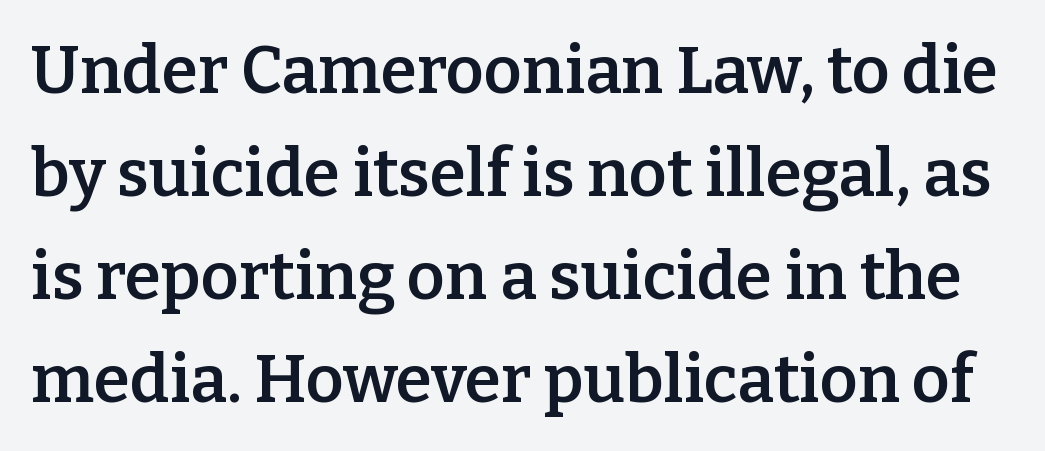
Q: Is the text bold? A: Semi-bold.
Q: Is the text italic (slanted)? A: No, it is upright.
Q: Is the typeface a serif or a sans-serif typeface? A: Serif.
Q: Is the text underlined? A: No.
Q: Is the spacing between letters normal or unusually wide? A: Normal.
Q: Is the spacing between lines tight, normal or loose? A: Normal.
Q: Width (condensed, normal, or wide)? A: Normal.
Q: Stroke contrast? A: Low.
Q: x-height? A: Medium.
Q: Monospaced? A: No.
